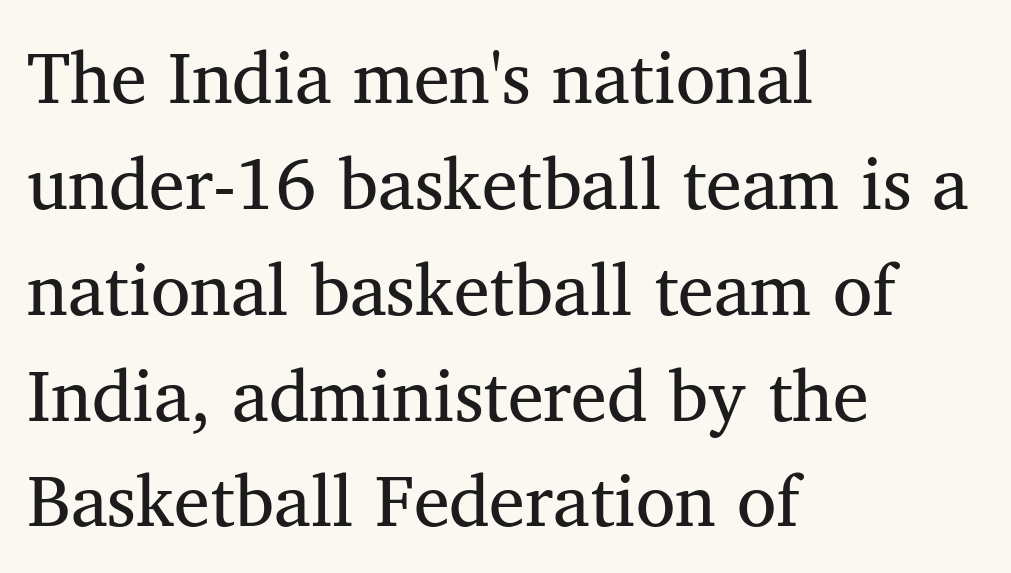
Compared with typical paragraphs, the rows here are spaced about the same. Looks like regular typesetting: each glyph gets only the width it needs. Compared with a centered layout, this one pins lines to the left instead. Each row of text sits above clean, open space.
